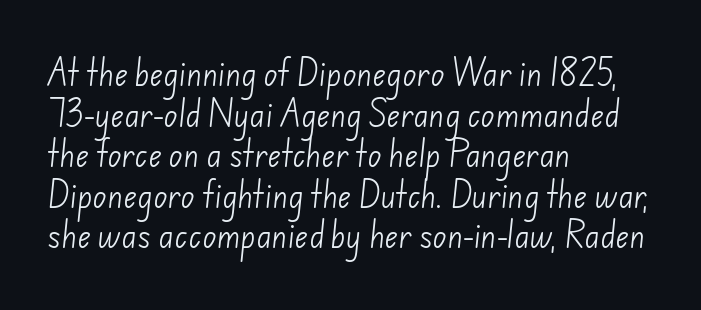
Q: Is the text bold? A: No.
Q: Is the typeface a serif or a sans-serif typeface? A: Sans-serif.
Q: Is the text underlined? A: No.
Q: How is the paragraph aligned? A: Left-aligned.
Q: Is the spacing between letters normal or unusually wide? A: Normal.
Q: Is the spacing between lines tight, normal or loose? A: Normal.
Q: Width (condensed, normal, or wide)? A: Normal.
Q: Stroke contrast? A: Low.
Q: x-height? A: Small.
Q: Monospaced? A: No.
